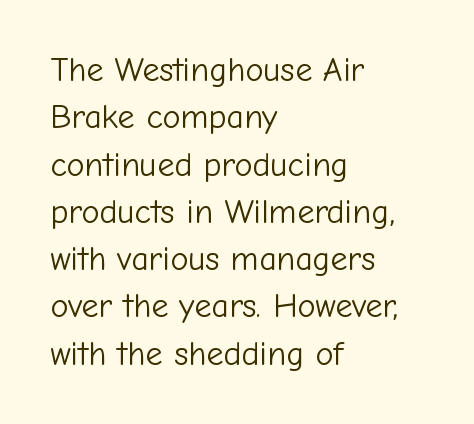
Is there much room between lines? A standard amount, neither cramped nor airy. Is the block centered? No — it sits flush against the left margin. The tracking reads as untouched default to a designer's eye. The type family on display is of the sans-serif kind. This is the regular roman posture of the typeface.
